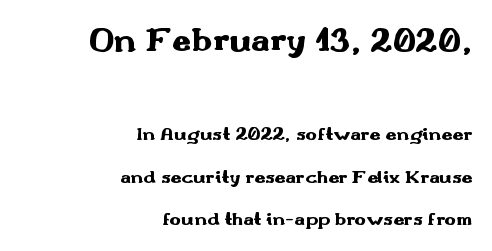
Q: Is the text bold? A: Yes.
Q: Is the text italic (slanted)? A: No, it is upright.
Q: Is the typeface a serif or a sans-serif typeface? A: Sans-serif.
Q: Is the text underlined? A: No.
Q: How is the paragraph aligned? A: Right-aligned.
Q: Is the spacing between letters normal or unusually wide? A: Normal.
Q: Is the spacing between lines tight, normal or loose? A: Loose.
Q: Which block of text is set in a larger size, the first (top) or the second (bottom)? A: The first (top) one.
Q: Width (condensed, normal, or wide)? A: Wide.
Q: Stroke contrast? A: Medium.
Q: x-height? A: Small.
Q: Monospaced? A: No.
